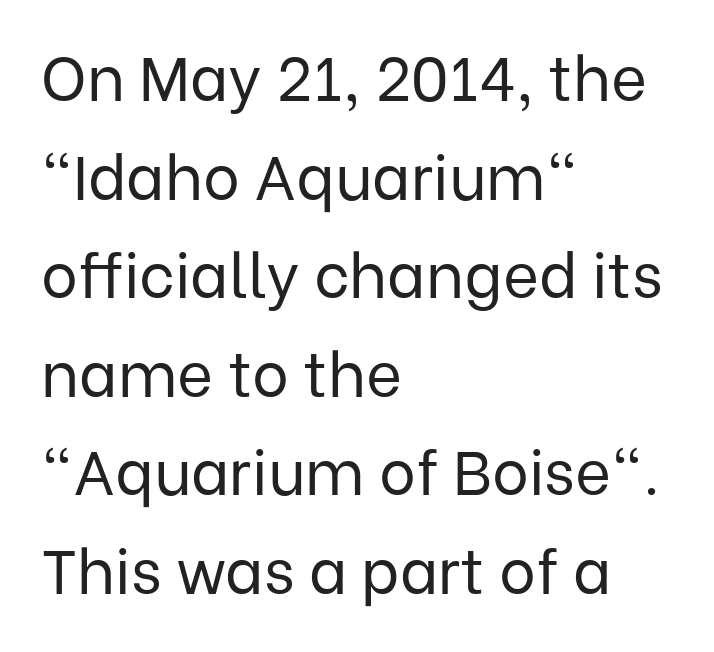
Glyph-to-glyph distance matches everyday printed text. Only glyphs here, with clear space below each row. This sample uses a sans-serif face. Baseline-to-baseline distance is the conventional proportion of letter height. Here the designer chose a conventional face with non-uniform glyph widths. Is the type heavy? It reads as light-to-regular instead.
